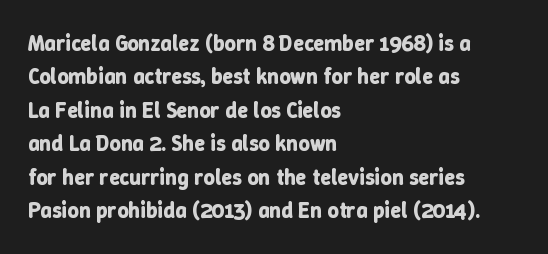
The strip under each line holds only bare page. Between one letter and the next there's only the usual sliver of space. Is there any slant? The stems are plumb. Plenty of ink on the page — the face is bold. Leading matches the norm, producing a regular column.
